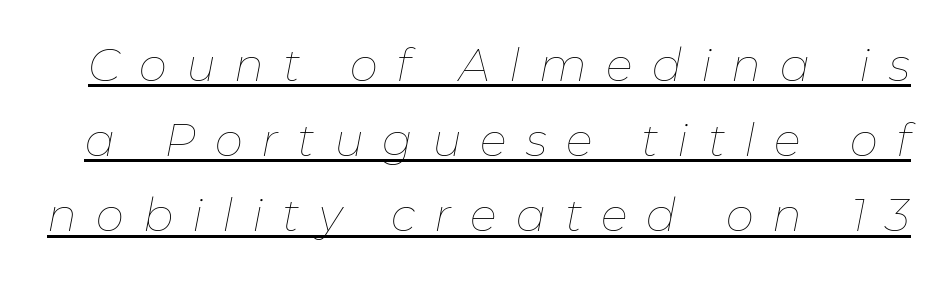
Q: Is the text bold? A: No.
Q: Is the text italic (slanted)? A: Yes, it leans right by about 11 degrees.
Q: Is the text underlined? A: Yes.
Q: Is the spacing between letters normal or unusually wide? A: Unusually wide.
Q: Is the spacing between lines tight, normal or loose? A: Normal.
Q: Width (condensed, normal, or wide)? A: Normal.
Q: Stroke contrast? A: Low.
Q: x-height? A: Medium.
Q: Monospaced? A: No.
